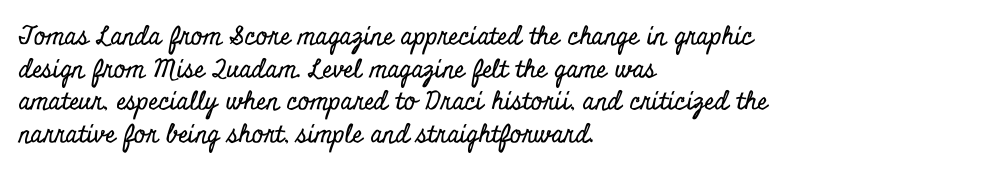
{"underline": "no", "align": "left", "line_spacing": "normal", "line_spacing_ratio": 1.31, "letter_spacing": "normal", "letter_spacing_em": 0.0, "glyph_px": 25}
